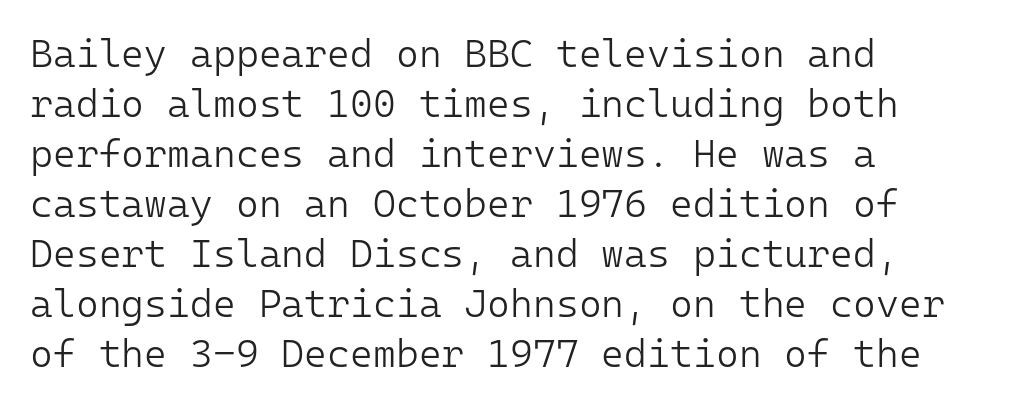
Q: Is the text bold? A: No.
Q: Is the text italic (slanted)? A: No, it is upright.
Q: Is the typeface a serif or a sans-serif typeface? A: Sans-serif.
Q: Is the text underlined? A: No.
Q: How is the paragraph aligned? A: Left-aligned.
Q: Is the spacing between letters normal or unusually wide? A: Normal.
Q: Is the spacing between lines tight, normal or loose? A: Normal.
Q: Width (condensed, normal, or wide)? A: Normal.
Q: Stroke contrast? A: Low.
Q: x-height? A: Medium.
Q: Monospaced? A: Yes.
